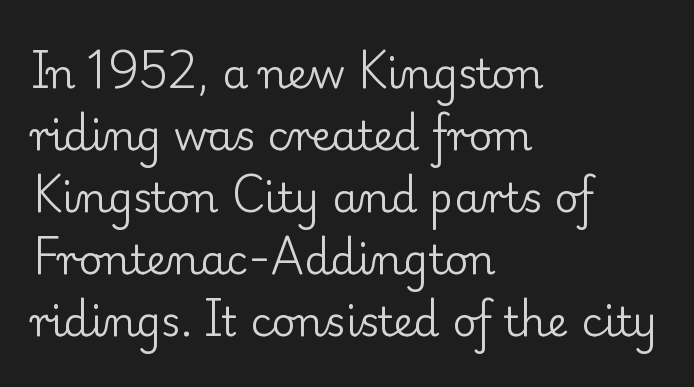
The image shows 41 px regular-weight serif type, upright; set left-aligned, normal line spacing (1.51x), normal letter spacing, not underlined; low stroke contrast and a small x-height.
